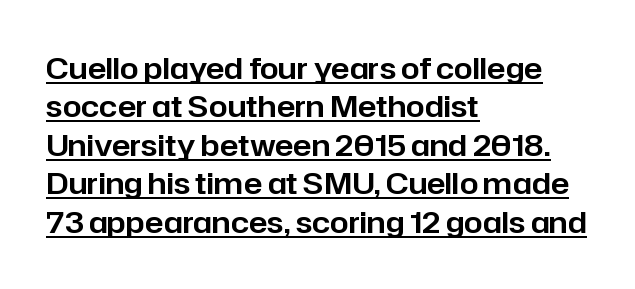
Q: Is the text italic (slanted)? A: No, it is upright.
Q: Is the typeface a serif or a sans-serif typeface? A: Sans-serif.
Q: Is the text underlined? A: Yes.
Q: How is the paragraph aligned? A: Left-aligned.
Q: Is the spacing between letters normal or unusually wide? A: Normal.
Q: Is the spacing between lines tight, normal or loose? A: Normal.
Q: Width (condensed, normal, or wide)? A: Normal.
Q: Stroke contrast? A: Low.
Q: x-height? A: Medium.
Q: Monospaced? A: No.
